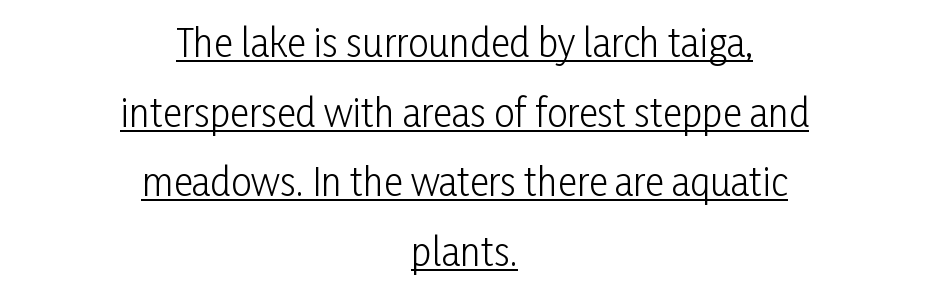
{"serif": "no", "italic": "no", "bold": "no", "weight": "light", "width": "condensed", "stroke_contrast": "low", "x_height": "medium", "monospaced": "no", "underline": "yes", "align": "center", "line_spacing_ratio": 1.88, "letter_spacing": "normal", "letter_spacing_em": 0.0, "glyph_px": 37}
